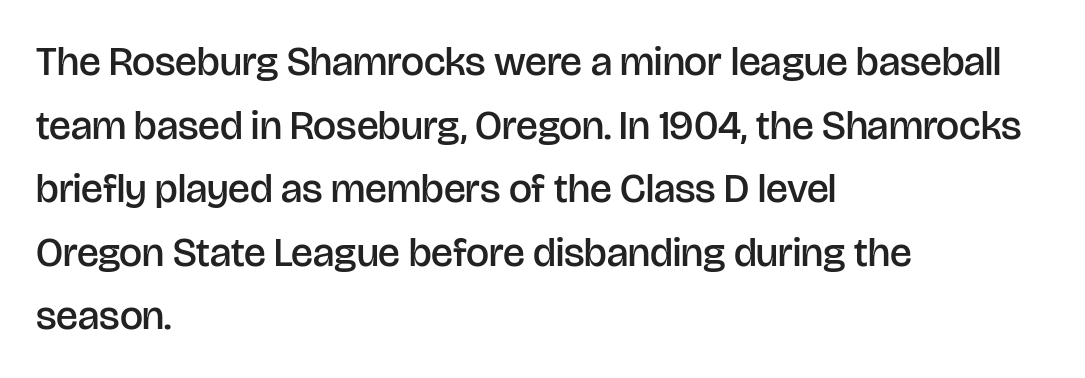
The image shows 41 px semibold sans-serif type, upright; set left-aligned, normal line spacing (1.55x), normal letter spacing, not underlined; low stroke contrast and a large x-height.
